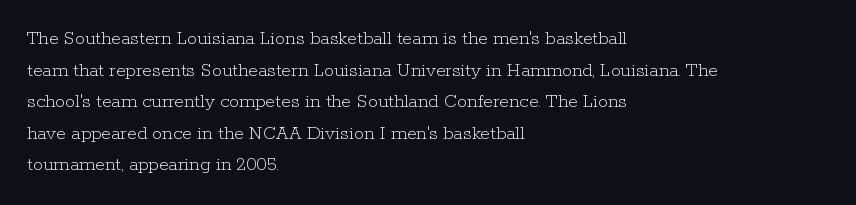
The image shows 20 px text type, upright; set left-aligned, normal line spacing (1.58x), normal letter spacing, not underlined.
